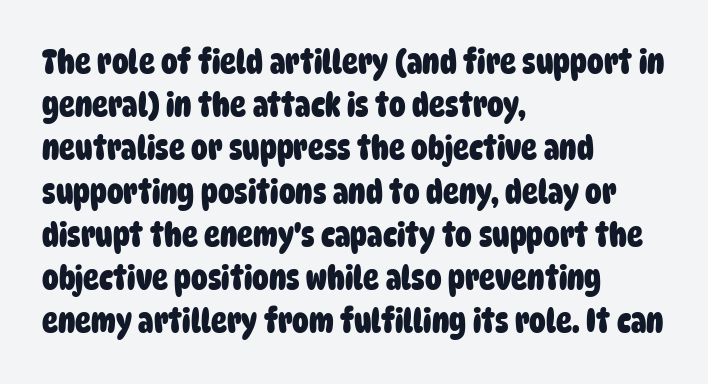
Q: Is the text bold? A: Yes.
Q: Is the typeface a serif or a sans-serif typeface? A: Sans-serif.
Q: Is the text underlined? A: No.
Q: How is the paragraph aligned? A: Left-aligned.
Q: Is the spacing between letters normal or unusually wide? A: Normal.
Q: Is the spacing between lines tight, normal or loose? A: Normal.
Q: Width (condensed, normal, or wide)? A: Condensed.
Q: Stroke contrast? A: Low.
Q: x-height? A: Large.
Q: Monospaced? A: No.
